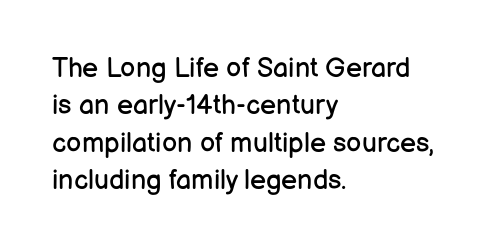
The image shows 27 px text type, upright; set left-aligned, normal line spacing (1.38x), normal letter spacing, not underlined.
